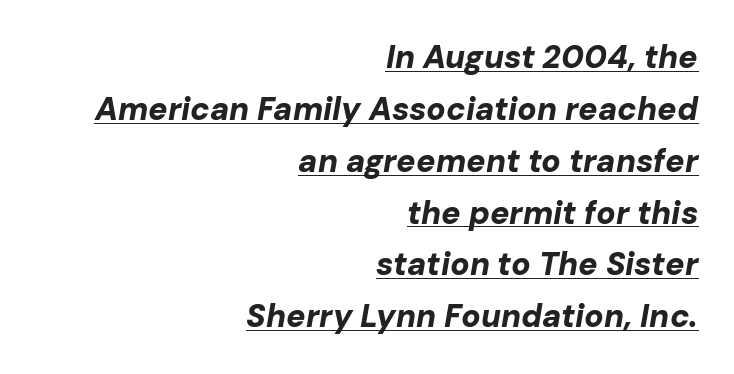
{"italic": "yes", "lean": "right", "slant_degrees": 10, "bold": "yes", "weight": "bold", "width": "normal", "stroke_contrast": "low", "x_height": "medium", "monospaced": "no", "underline": "yes", "align": "right", "line_spacing": "normal", "line_spacing_ratio": 1.62, "letter_spacing": "normal", "letter_spacing_em": 0.0, "glyph_px": 32}
